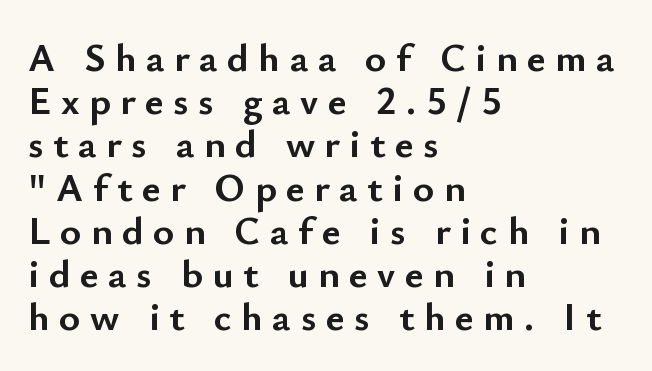
The image shows 40 px semibold sans-serif type, upright; set left-aligned, tight line spacing (1.08x), unusually wide letter spacing (+0.24 em), not underlined; low stroke contrast and a small x-height.
